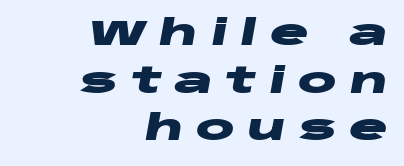
{"italic": "yes", "lean": "right", "slant_degrees": 10, "bold": "yes", "weight": "heavy", "width": "wide", "stroke_contrast": "low", "x_height": "large", "monospaced": "no", "underline": "no", "align": "right", "line_spacing": "normal", "line_spacing_ratio": 1.32, "letter_spacing": "wide", "letter_spacing_em": 0.35, "glyph_px": 36}
